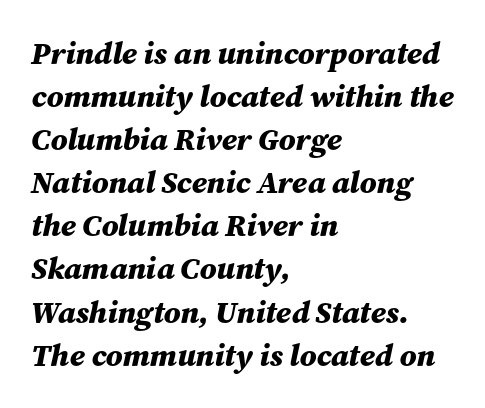
{"italic": "yes", "lean": "right", "slant_degrees": 12, "bold": "yes", "weight": "bold", "width": "normal", "stroke_contrast": "medium", "x_height": "medium", "monospaced": "no", "underline": "no", "align": "left", "line_spacing": "normal", "line_spacing_ratio": 1.39, "letter_spacing": "normal", "letter_spacing_em": 0.0, "glyph_px": 31}
